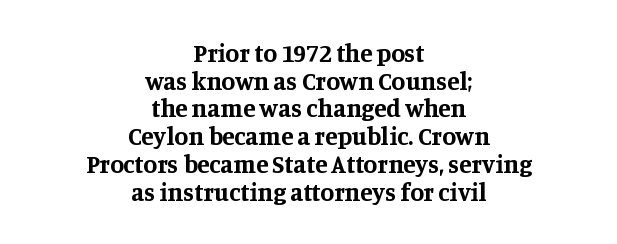
The image shows 25 px bold type, upright; set centered, tight line spacing (1.11x), normal letter spacing, not underlined.
